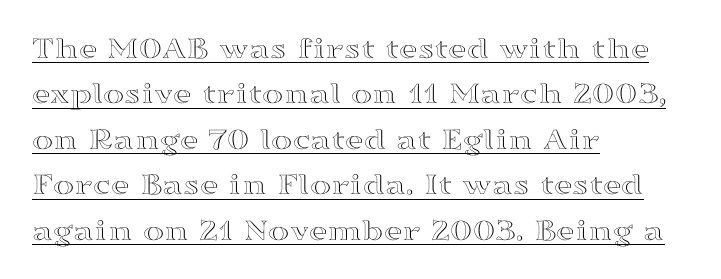
{"italic": "no", "width": "wide", "x_height": "medium", "monospaced": "no", "underline": "yes", "align": "left", "line_spacing": "normal", "line_spacing_ratio": 1.42, "letter_spacing": "normal", "letter_spacing_em": 0.0, "glyph_px": 32}
